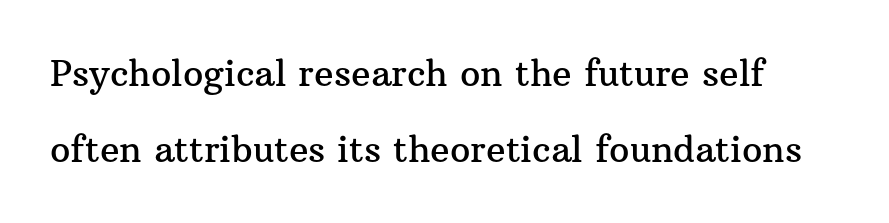
{"serif": "yes", "italic": "no", "width": "normal", "stroke_contrast": "medium", "x_height": "medium", "monospaced": "no", "underline": "no", "line_spacing": "loose", "line_spacing_ratio": 2.12, "letter_spacing": "normal", "letter_spacing_em": 0.0, "glyph_px": 36}
